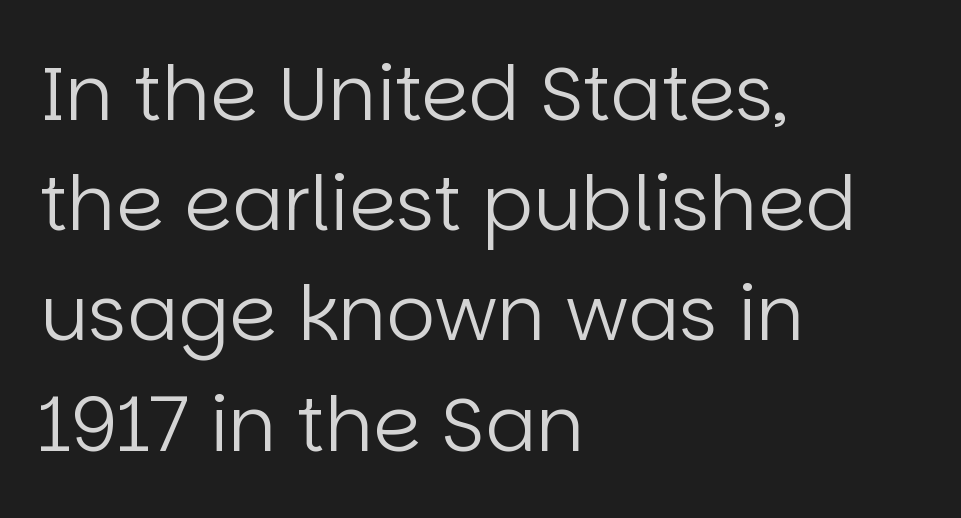
{"serif": "no", "italic": "no", "bold": "no", "weight": "regular", "width": "normal", "stroke_contrast": "low", "x_height": "large", "monospaced": "no", "underline": "no", "align": "left", "line_spacing": "normal", "line_spacing_ratio": 1.45, "letter_spacing": "normal", "letter_spacing_em": 0.0, "glyph_px": 76}
